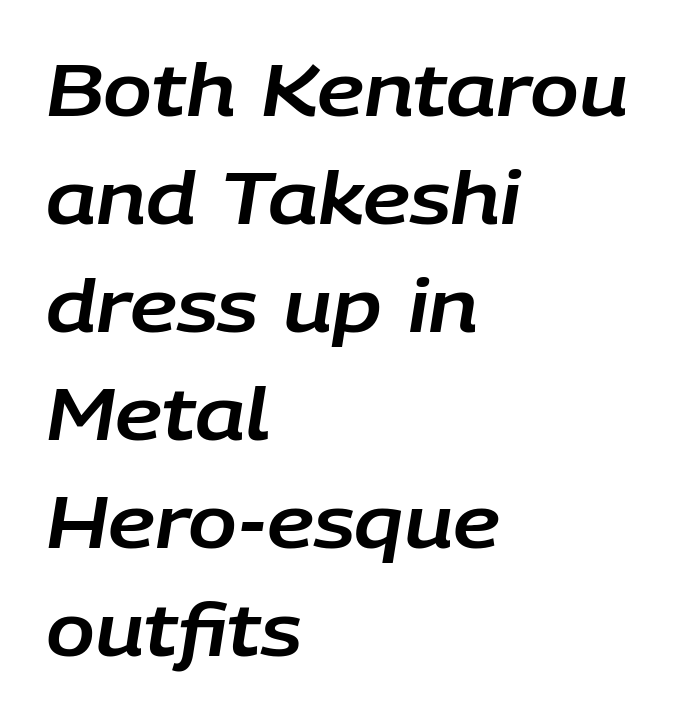
Is the letter spacing exaggerated? No — it looks like the ordinary default. Italic: yes, the glyphs are oblique. Horizontal bands of white between lines are of average thickness. Typeset ragged right — the left edge is the straight one.
